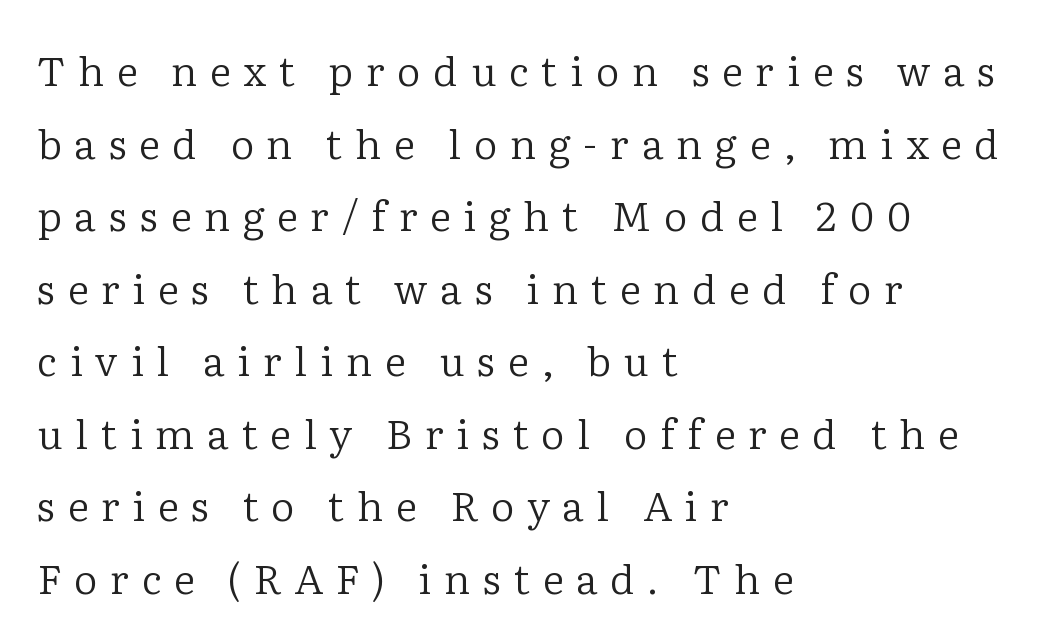
{"serif": "yes", "italic": "no", "bold": "no", "weight": "regular", "width": "normal", "stroke_contrast": "low", "x_height": "medium", "monospaced": "no", "underline": "no", "align": "left", "line_spacing_ratio": 1.77, "letter_spacing": "wide", "letter_spacing_em": 0.31, "glyph_px": 41}
